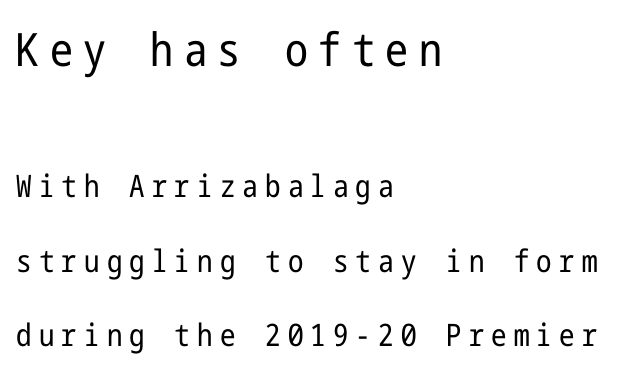
{"serif": "no", "italic": "no", "bold": "no", "weight": "regular", "width": "condensed", "stroke_contrast": "low", "x_height": "medium", "underline": "no", "align": "left", "line_spacing": "loose", "line_spacing_ratio": 2.4, "letter_spacing": "wide", "letter_spacing_em": 0.23, "larger_block": "first", "size_ratio": 1.48, "glyph_px": 46}
